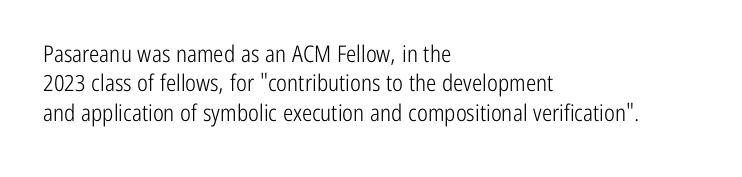
Q: Is the text bold? A: No.
Q: Is the text italic (slanted)? A: No, it is upright.
Q: Is the text underlined? A: No.
Q: How is the paragraph aligned? A: Left-aligned.
Q: Is the spacing between letters normal or unusually wide? A: Normal.
Q: Is the spacing between lines tight, normal or loose? A: Normal.
